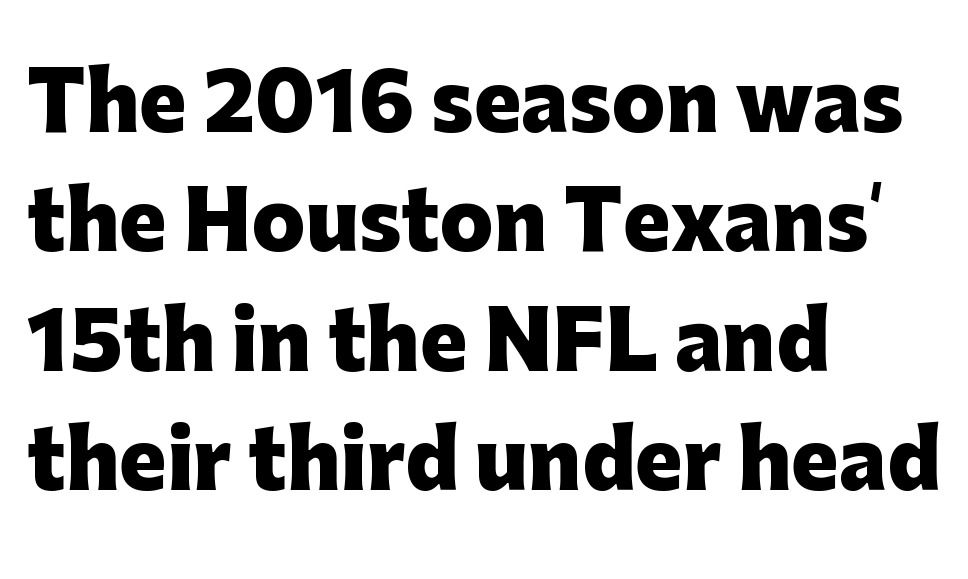
{"serif": "no", "italic": "no", "bold": "yes", "weight": "heavy", "width": "normal", "stroke_contrast": "low", "x_height": "medium", "monospaced": "no", "underline": "no", "align": "left", "line_spacing": "normal", "line_spacing_ratio": 1.51, "letter_spacing": "normal", "letter_spacing_em": 0.0, "glyph_px": 79}
